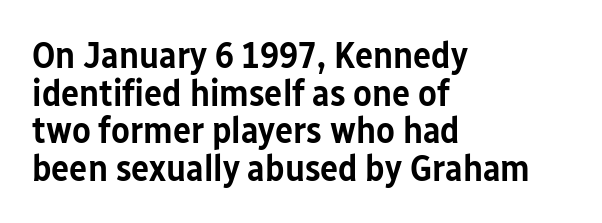
Q: Is the text bold? A: Semi-bold.
Q: Is the text italic (slanted)? A: No, it is upright.
Q: Is the typeface a serif or a sans-serif typeface? A: Sans-serif.
Q: Is the text underlined? A: No.
Q: How is the paragraph aligned? A: Left-aligned.
Q: Is the spacing between letters normal or unusually wide? A: Normal.
Q: Is the spacing between lines tight, normal or loose? A: Tight.
Q: Width (condensed, normal, or wide)? A: Condensed.
Q: Stroke contrast? A: Low.
Q: x-height? A: Medium.
Q: Monospaced? A: No.
